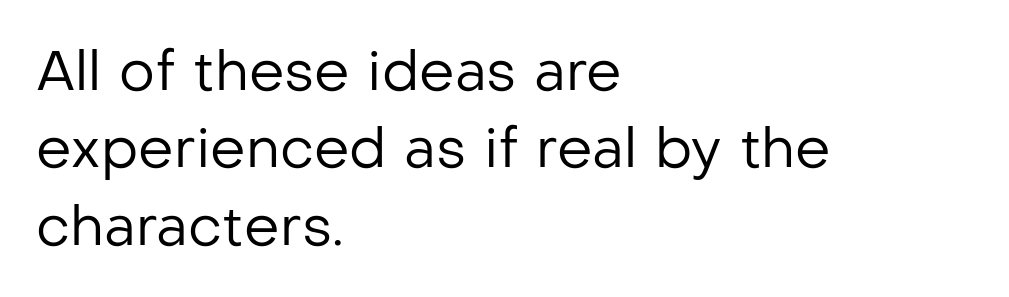
Q: Is the text bold? A: No.
Q: Is the text italic (slanted)? A: No, it is upright.
Q: Is the typeface a serif or a sans-serif typeface? A: Sans-serif.
Q: Is the text underlined? A: No.
Q: How is the paragraph aligned? A: Left-aligned.
Q: Is the spacing between letters normal or unusually wide? A: Normal.
Q: Is the spacing between lines tight, normal or loose? A: Normal.
Q: Width (condensed, normal, or wide)? A: Normal.
Q: Stroke contrast? A: Low.
Q: x-height? A: Medium.
Q: Monospaced? A: No.
